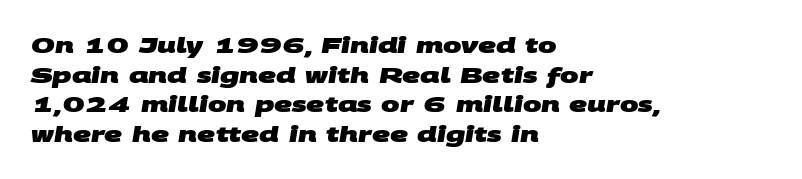
The typesetting leans heavy: a genuine bold. Leading: standard. The ragged edge is on the right, which tells us the setting is flush left. Spacing between characters is what you'd get straight out of the box. The passage shown is not underscored anywhere.
